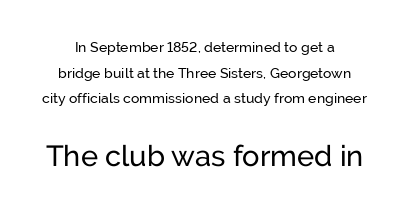
Q: Is the text bold? A: No.
Q: Is the text italic (slanted)? A: No, it is upright.
Q: Is the typeface a serif or a sans-serif typeface? A: Sans-serif.
Q: Is the text underlined? A: No.
Q: Is the spacing between letters normal or unusually wide? A: Normal.
Q: Which block of text is set in a larger size, the first (top) or the second (bottom)? A: The second (bottom) one.
Q: Width (condensed, normal, or wide)? A: Normal.
Q: Stroke contrast? A: Low.
Q: x-height? A: Medium.
Q: Monospaced? A: No.
